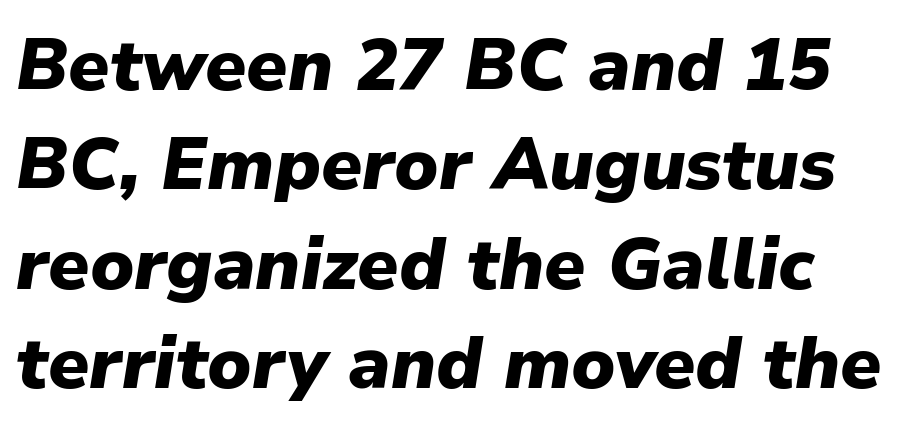
Varying glyph widths throughout — classic text-font behaviour. The axis of the letterforms is tilted away from vertical. Does extra space separate the letters? No, they use regular spacing. How would I describe the line gaps? Plain and ordinary.
